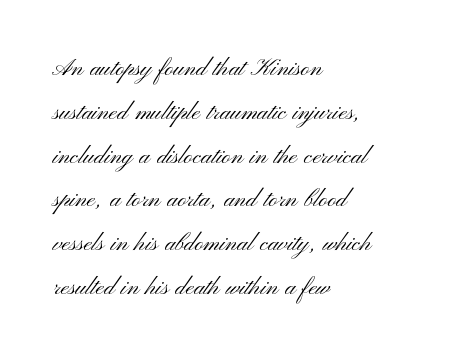
Q: Is the text bold? A: No.
Q: Is the text italic (slanted)? A: Yes.
Q: Is the typeface a serif or a sans-serif typeface? A: Sans-serif.
Q: Is the text underlined? A: No.
Q: How is the paragraph aligned? A: Left-aligned.
Q: Is the spacing between letters normal or unusually wide? A: Normal.
Q: Is the spacing between lines tight, normal or loose? A: Normal.
Q: Width (condensed, normal, or wide)? A: Wide.
Q: Stroke contrast? A: Medium.
Q: x-height? A: Small.
Q: Monospaced? A: No.
